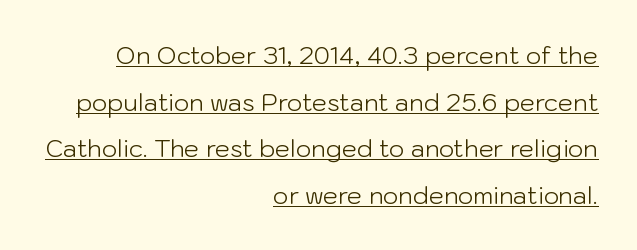
{"italic": "no", "bold": "no", "underline": "yes", "align": "right", "line_spacing": "loose", "line_spacing_ratio": 1.94, "letter_spacing": "normal", "letter_spacing_em": 0.0, "glyph_px": 24}
